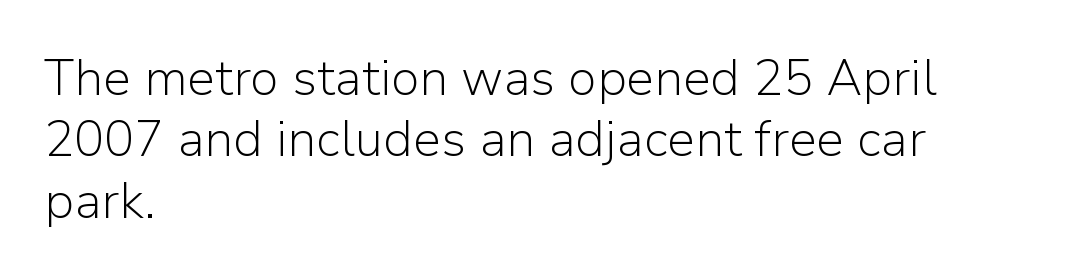
{"serif": "no", "italic": "no", "bold": "no", "weight": "light", "width": "normal", "stroke_contrast": "low", "x_height": "medium", "monospaced": "no", "underline": "no", "align": "left", "line_spacing_ratio": 1.23, "letter_spacing": "normal", "letter_spacing_em": 0.0, "glyph_px": 50}
